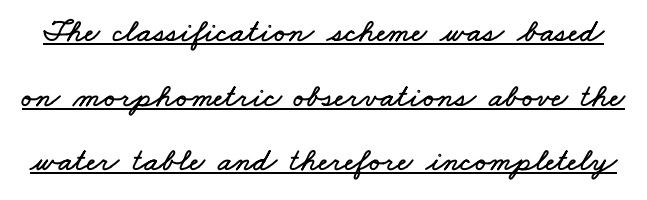
{"width": "wide", "stroke_contrast": "low", "x_height": "small", "monospaced": "no", "underline": "yes", "line_spacing": "loose", "line_spacing_ratio": 1.96, "letter_spacing": "normal", "letter_spacing_em": 0.0, "glyph_px": 33}
